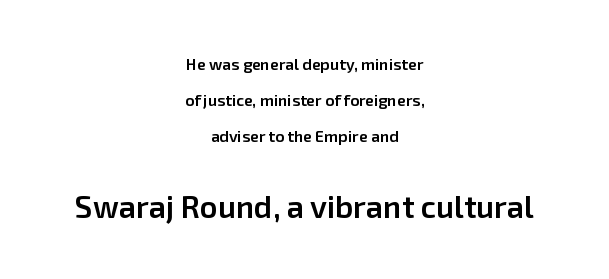
The image shows 31 px semibold sans-serif type, upright; set centered, loose line spacing (2.26x), normal letter spacing, not underlined; the second (bottom) block is 1.94x larger; low stroke contrast and a medium x-height.
